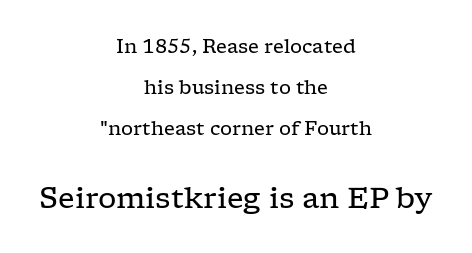
The image shows 29 px regular-weight, wide serif type, upright; set centered, loose line spacing (2.17x), normal letter spacing, not underlined; the second (bottom) block is 1.53x larger; low stroke contrast and a medium x-height.
